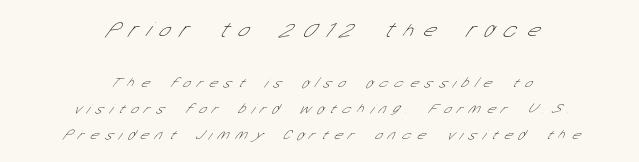
The setting favours the middle, as headings and verse often do. The weight would be labelled regular, book, light, or lighter still. The space directly below the letters is spotless. Letter spacing: wide. Bigger letters appear in the top chunk; the bottom chunk is reduced.
